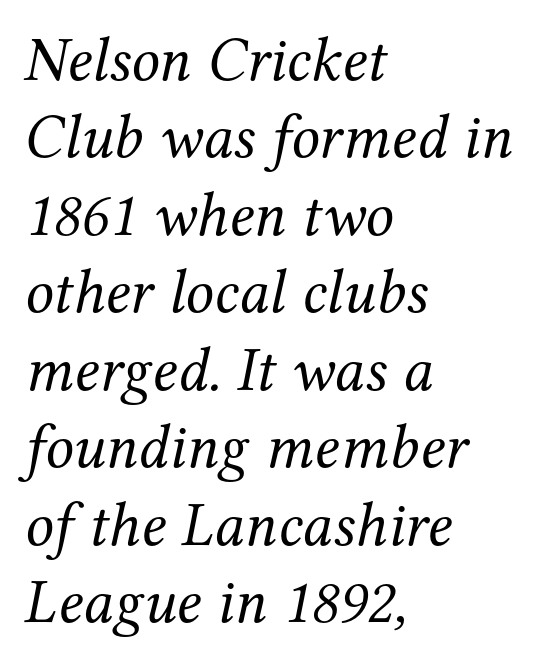
The ragged edge is on the right, which tells us the setting is flush left. Type style note: has serifs. Glance below the letters and you will spot only blank space. Each word holds together tightly as a unit, with standard inter-letter gaps. The typography opts for an oblique posture over an upright one. Stroke mass is kept to a normal reading level or below.
